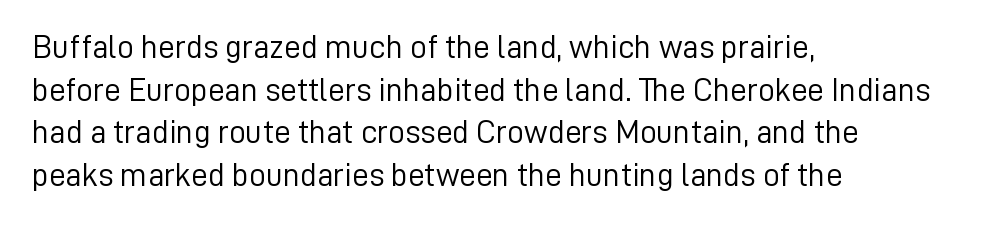
This is not heavy type; no bold has been used. No extra tracking has been applied to these lines. Lines of text with bare space underneath. The letters stand upright; this is a roman face. The paragraph shown leans on its left margin. Does the type have serifs? No, each stem ends abruptly.
